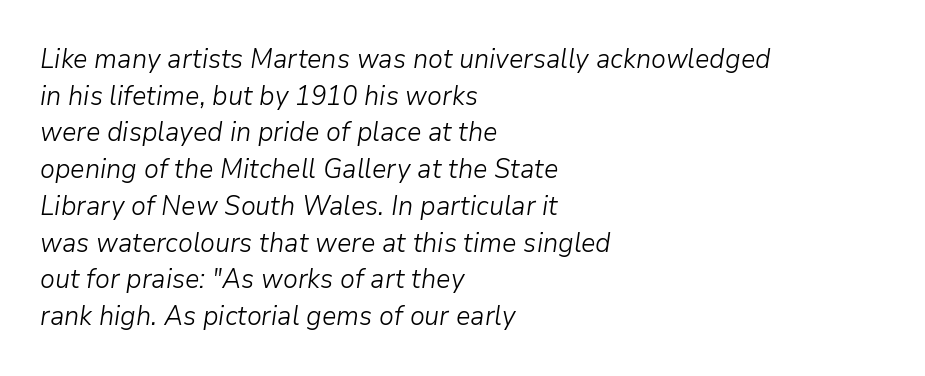
Q: Is the text bold? A: No.
Q: Is the text italic (slanted)? A: Yes, it leans right by about 9 degrees.
Q: Is the text underlined? A: No.
Q: How is the paragraph aligned? A: Left-aligned.
Q: Is the spacing between letters normal or unusually wide? A: Normal.
Q: Is the spacing between lines tight, normal or loose? A: Normal.
